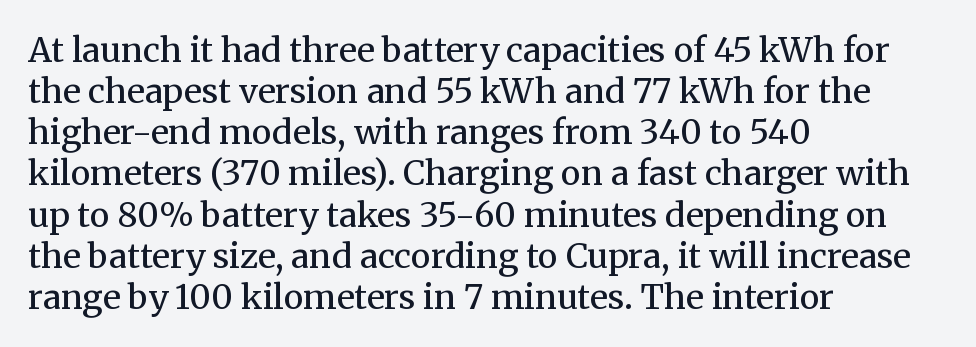
The image shows 34 px regular-weight serif type, upright; set left-aligned, line spacing 1.21x, normal letter spacing, not underlined; medium stroke contrast and a medium x-height.
